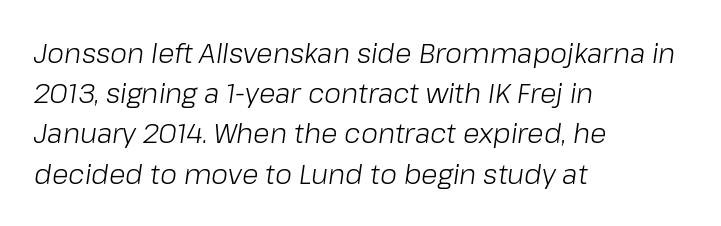
Q: Is the text bold? A: No.
Q: Is the text italic (slanted)? A: Yes, it leans right by about 8 degrees.
Q: Is the text underlined? A: No.
Q: How is the paragraph aligned? A: Left-aligned.
Q: Is the spacing between letters normal or unusually wide? A: Normal.
Q: Is the spacing between lines tight, normal or loose? A: Normal.
